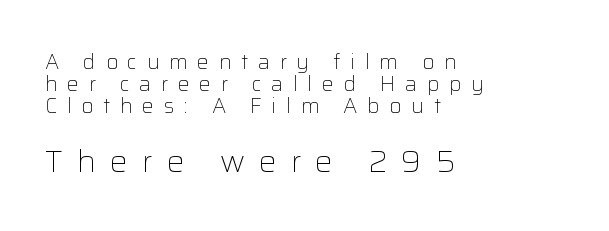
{"serif": "no", "italic": "no", "bold": "no", "weight": "light", "width": "normal", "stroke_contrast": "low", "x_height": "medium", "monospaced": "no", "underline": "no", "align": "left", "line_spacing": "tight", "line_spacing_ratio": 1.05, "letter_spacing": "wide", "letter_spacing_em": 0.46, "larger_block": "second", "size_ratio": 1.48, "glyph_px": 31}
